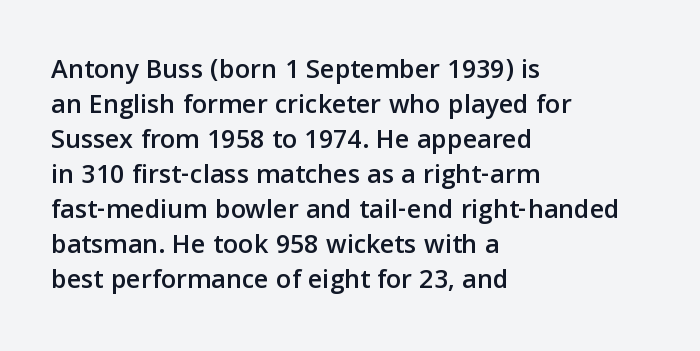
Note the varied advance widths — an 'i' is clearly narrower than an 'm'. Spacing between characters is what you'd get straight out of the box. Is this a sans? Yes — the strokes have no serifs. The line-height multiplier appears to be the usual default. You can tell it's not italic because the verticals are truly vertical.
